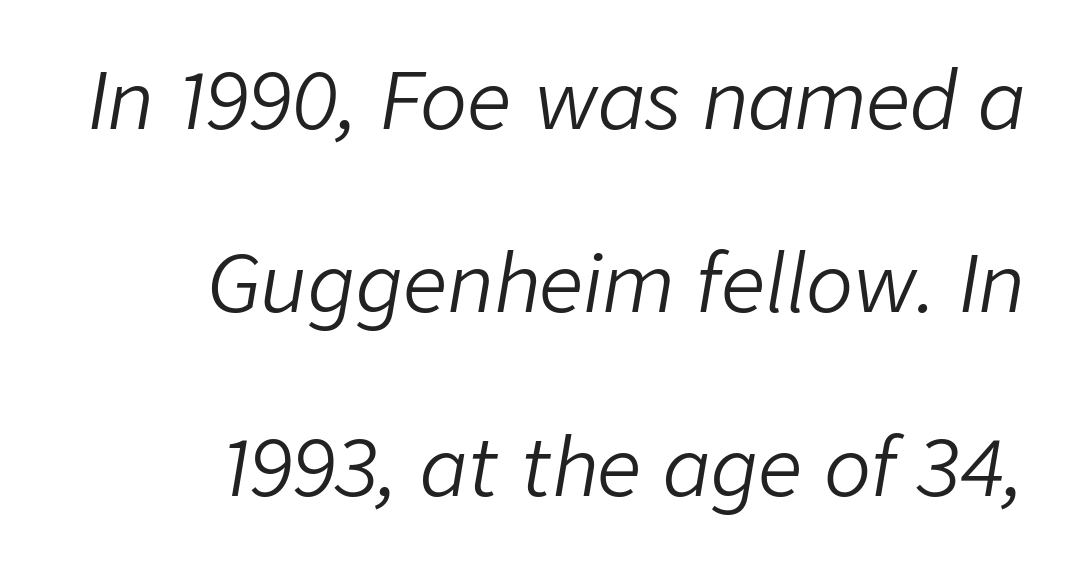
Q: Is the text bold? A: No.
Q: Is the text italic (slanted)? A: Yes, it leans right by about 9 degrees.
Q: Is the text underlined? A: No.
Q: How is the paragraph aligned? A: Right-aligned.
Q: Is the spacing between letters normal or unusually wide? A: Normal.
Q: Is the spacing between lines tight, normal or loose? A: Loose.
Q: Width (condensed, normal, or wide)? A: Normal.
Q: Stroke contrast? A: Low.
Q: x-height? A: Medium.
Q: Monospaced? A: No.
